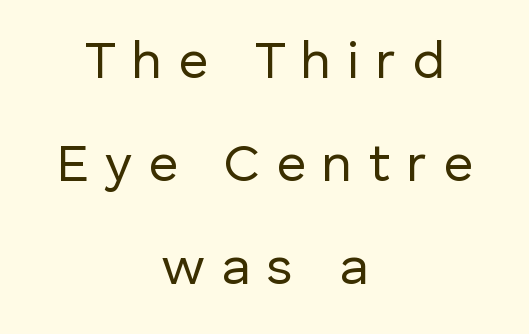
{"serif": "no", "italic": "no", "bold": "no", "weight": "regular", "width": "normal", "stroke_contrast": "low", "x_height": "medium", "monospaced": "no", "underline": "no", "align": "center", "line_spacing": "loose", "line_spacing_ratio": 1.94, "letter_spacing": "wide", "letter_spacing_em": 0.3, "glyph_px": 53}
